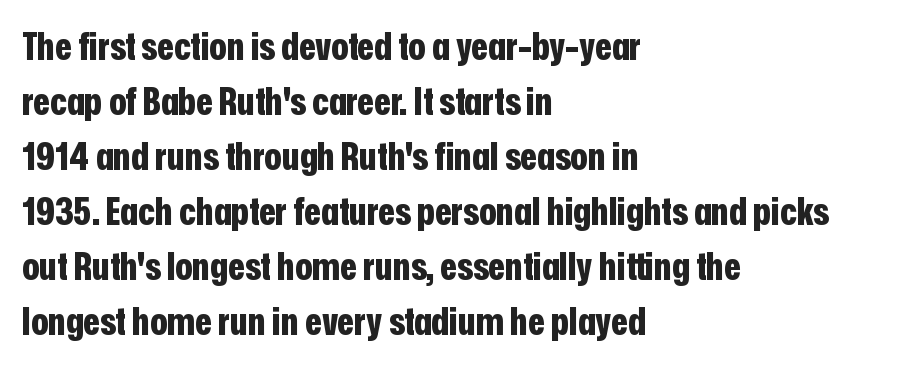
The rendering keeps characters at their native spacing. The letters stand upright; this is a roman face. The sample has been set heavy, in full bold. Proportional: the letters do not fall into vertical columns. Notice how the passage keeps a crisp vertical edge on the left only. In terms of leading, this rendering sits right in the middle.
